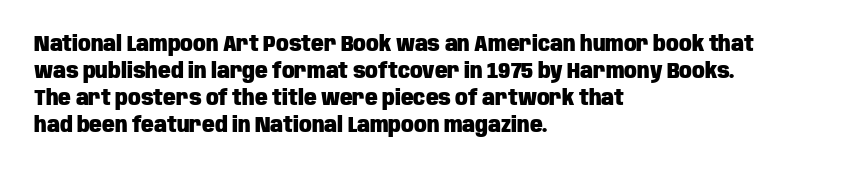
Which margin do the lines hug? The left one — the right edge is uneven. The foot of each line stays bare and open. Strokes here are thick enough to call this a true bold. Does the lettering tilt? It doesn't — this is upright. You could call the tracking neutral — neither tight nor loose. Interline gaps are of average width in this sample.
